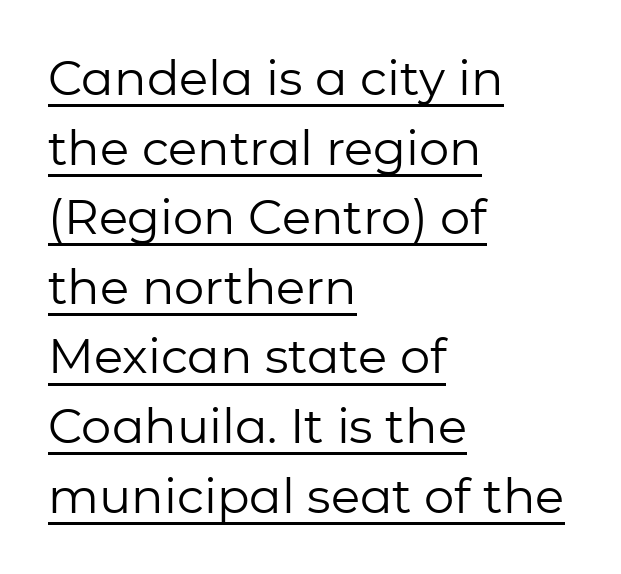
What kind of face is this? One without serifs — a sans. Summary of vertical rhythm: regular, with standard interline spacing. Weight: regular or lighter. The passage shown has conventional tracking throughout. Looks like regular typesetting: each glyph gets only the width it needs.
